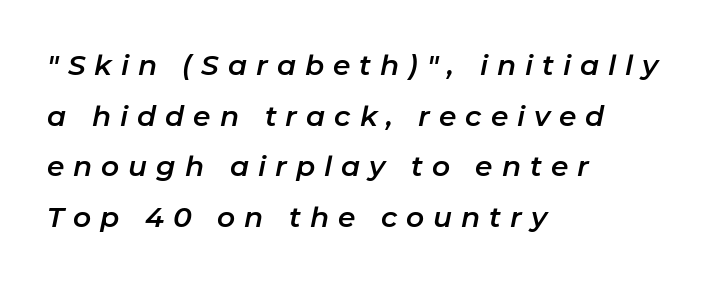
The image shows 28 px text type, italic (leaning right); set left-aligned, line spacing 1.81x, unusually wide letter spacing (+0.32 em), not underlined; low stroke contrast and a medium x-height.
